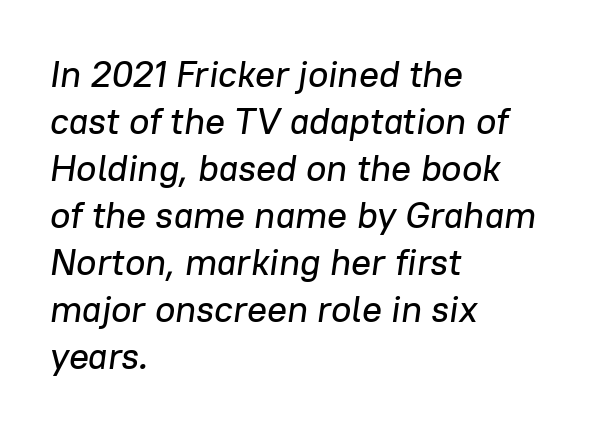
The font's italic variant was chosen for this text. How would I describe the line gaps? Plain and ordinary. You could not count columns in this text — the font is proportionally spaced. Typeset ragged right — the left edge is the straight one. No extra tracking has been applied to these lines.
